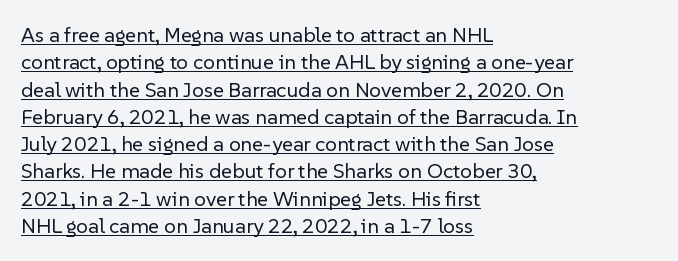
{"italic": "no", "bold": "no", "underline": "yes", "align": "left", "line_spacing": "normal", "line_spacing_ratio": 1.3, "letter_spacing": "normal", "letter_spacing_em": 0.0, "glyph_px": 21}
